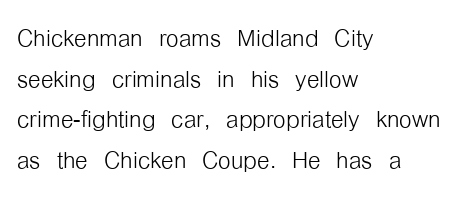
The image shows 32 px light, condensed sans-serif type, upright; set left-aligned, normal line spacing (1.27x), normal letter spacing, not underlined; low stroke contrast and a medium x-height.
